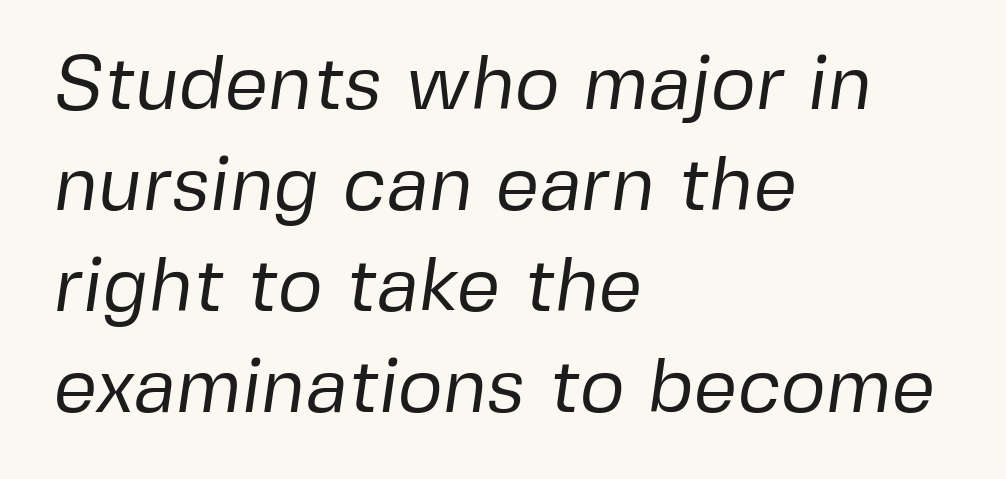
The image shows 77 px regular-weight sans-serif type; set left-aligned, normal line spacing (1.31x), normal letter spacing, not underlined; low stroke contrast and a medium x-height.
